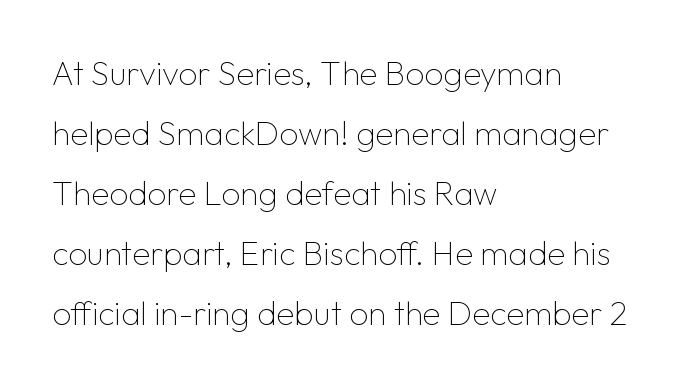
Q: Is the text bold? A: No.
Q: Is the text italic (slanted)? A: No, it is upright.
Q: Is the typeface a serif or a sans-serif typeface? A: Sans-serif.
Q: Is the text underlined? A: No.
Q: How is the paragraph aligned? A: Left-aligned.
Q: Is the spacing between letters normal or unusually wide? A: Normal.
Q: Width (condensed, normal, or wide)? A: Normal.
Q: Stroke contrast? A: Low.
Q: x-height? A: Medium.
Q: Monospaced? A: No.
